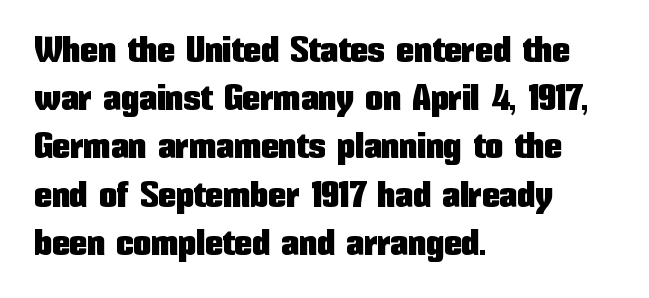
The designer went with a sans here, leaving each stem footless. The space directly below the letters is spotless. It's the straight-up-and-down kind of type. This sample has the flowing, uneven cadence of proportional lettering. Does the leading feel generous? No, just average.
